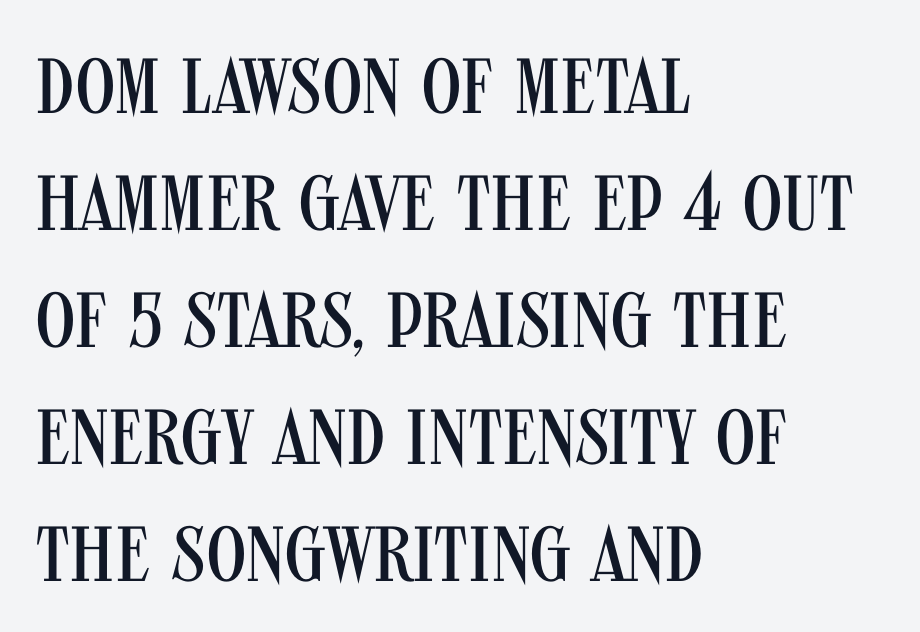
{"serif": "no", "italic": "no", "bold": "no", "weight": "regular", "width": "condensed", "stroke_contrast": "medium", "x_height": "large", "monospaced": "no", "underline": "no", "align": "left", "line_spacing": "normal", "line_spacing_ratio": 1.5, "letter_spacing": "normal", "letter_spacing_em": 0.0, "glyph_px": 78}
